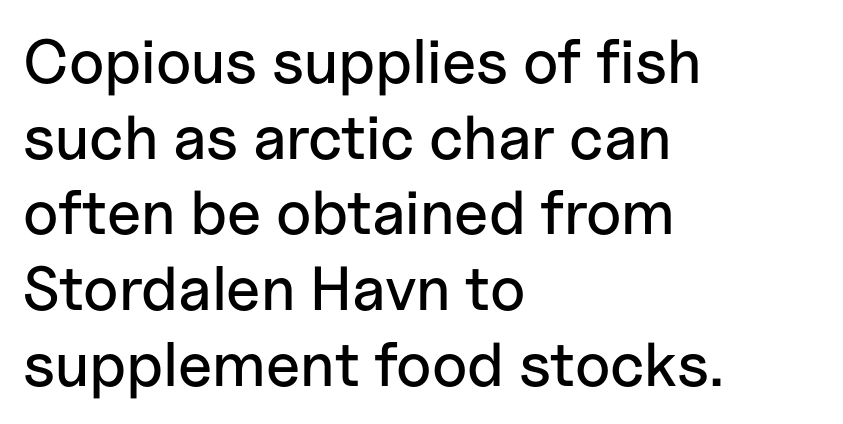
{"serif": "no", "italic": "no", "width": "normal", "stroke_contrast": "low", "x_height": "medium", "monospaced": "no", "underline": "no", "align": "left", "line_spacing_ratio": 1.22, "letter_spacing": "normal", "letter_spacing_em": 0.0, "glyph_px": 62}
